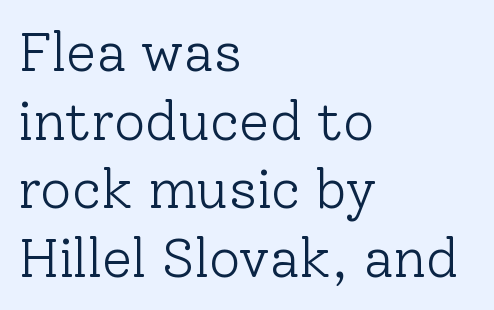
{"serif": "yes", "italic": "no", "bold": "no", "weight": "light", "width": "normal", "stroke_contrast": "low", "x_height": "medium", "monospaced": "no", "underline": "no", "align": "left", "line_spacing": "normal", "line_spacing_ratio": 1.25, "letter_spacing": "normal", "letter_spacing_em": 0.0, "glyph_px": 55}
